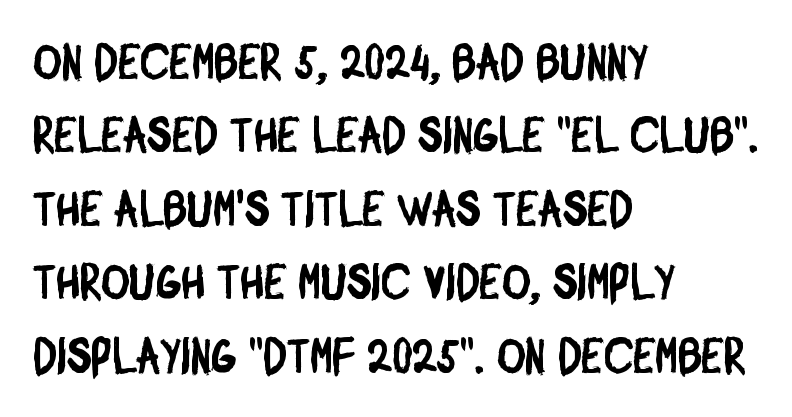
{"serif": "no", "width": "condensed", "stroke_contrast": "low", "x_height": "large", "monospaced": "no", "underline": "no", "align": "left", "line_spacing": "normal", "line_spacing_ratio": 1.5, "letter_spacing": "normal", "letter_spacing_em": 0.0, "glyph_px": 49}
